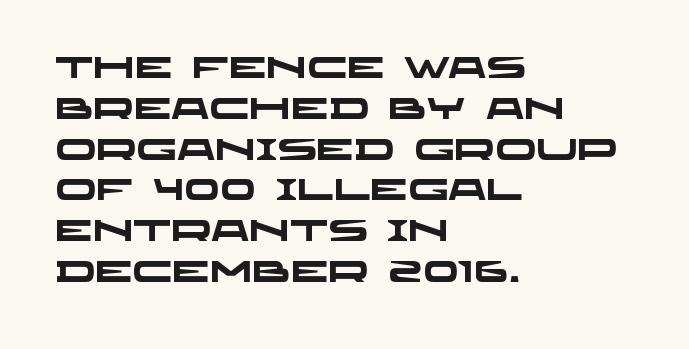
I'd describe the lettering as bold — thick and assertive. The line-height multiplier appears to be the usual default. Looks like regular typesetting: each glyph gets only the width it needs. Here the glyphs are tracked normally, forming tight word shapes. All the whitespace from short lines collects on the right.
